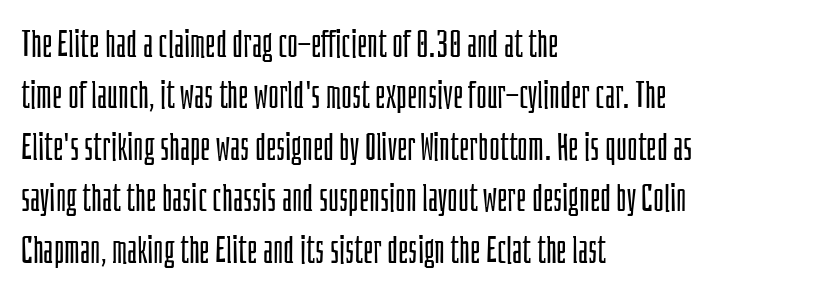
Nothing unusual about the tracking: characters are spaced as the font intends. Compared with typical paragraphs, the rows here are spaced about the same. Typographically, this falls in the sans-serif category. Glance below the letters and you will spot only blank space.
